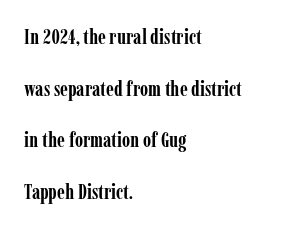
Is there much room between lines? Yes — plenty of vertical air separates them. The passage shown is emphatically bold. You could call the tracking neutral — neither tight nor loose. A student would call this left alignment; a typographer would say flush left, rag right.
